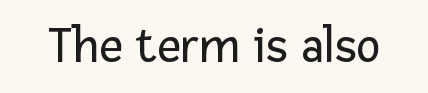
Ascenders rise straight up at ninety degrees. Check the space under the baseline: it is left empty. What stands out about the letter spacing? Nothing — it is the standard amount. The designer went with a sans here, leaving each stem footless.
